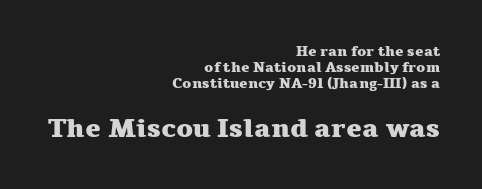
The image shows 26 px bold type, upright; set right-aligned, tight line spacing (1.14x), normal letter spacing, not underlined; the second (bottom) block is 1.86x larger.
